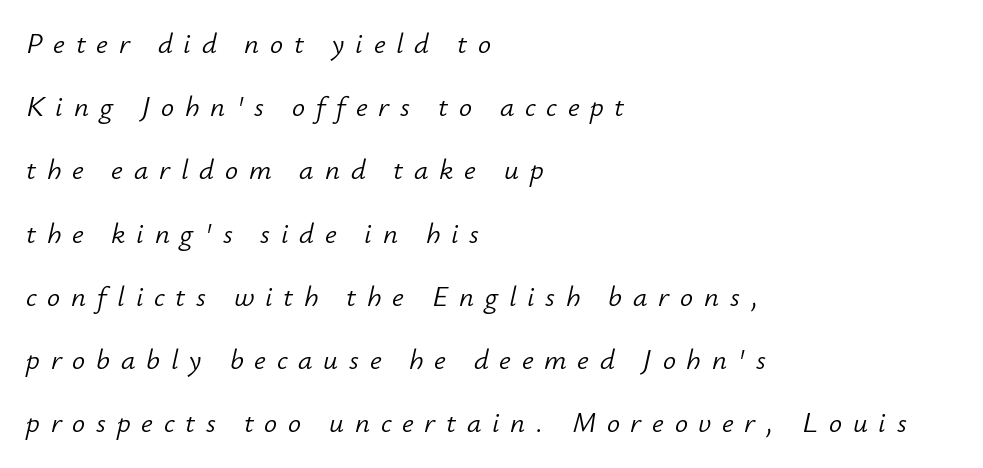
{"italic": "yes", "lean": "right", "slant_degrees": 12, "bold": "no", "weight": "light", "width": "normal", "stroke_contrast": "low", "x_height": "small", "monospaced": "no", "underline": "no", "align": "left", "line_spacing": "loose", "line_spacing_ratio": 2.18, "letter_spacing": "wide", "letter_spacing_em": 0.37, "glyph_px": 29}
